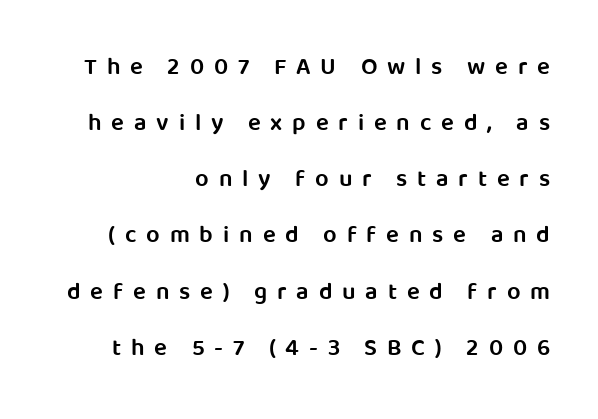
Has an underline been added? It has not. Is the letter spacing exaggerated? Yes — the characters are pushed far apart. Summary of weight: moderately heavy, a semibold. The rendering anchors every line to the right-hand side.
